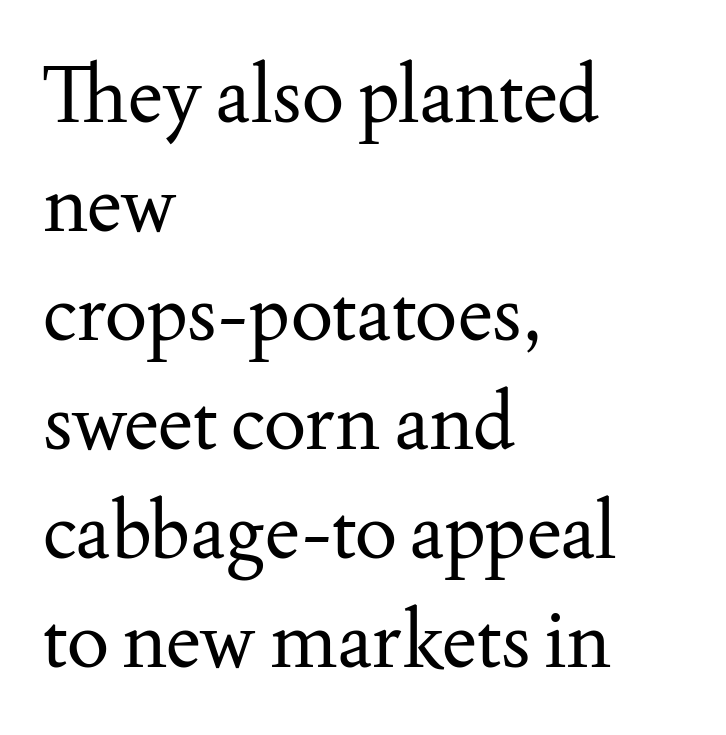
{"serif": "yes", "italic": "no", "bold": "no", "weight": "regular", "width": "normal", "stroke_contrast": "medium", "x_height": "small", "monospaced": "no", "underline": "no", "align": "left", "line_spacing": "normal", "line_spacing_ratio": 1.38, "letter_spacing": "normal", "letter_spacing_em": 0.0, "glyph_px": 79}
